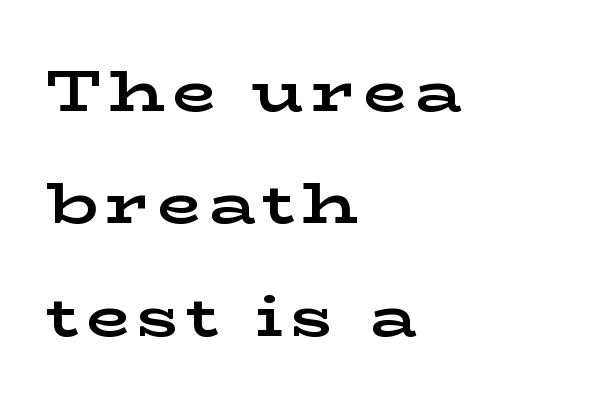
{"serif": "yes", "italic": "no", "bold": "yes", "weight": "bold", "width": "wide", "stroke_contrast": "low", "x_height": "medium", "monospaced": "no", "underline": "no", "align": "left", "line_spacing": "loose", "line_spacing_ratio": 1.97, "glyph_px": 57}
